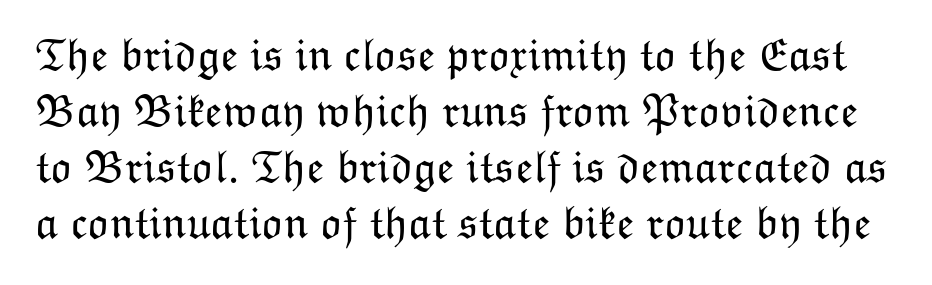
The letters sit at their default tracking, neither squeezed nor spread. Each row of text sits above clean, open space. Designer's note — italics off, roman on. Vertical stems look standard width or narrower in stroke. You could not count columns in this text — the font is proportionally spaced.
